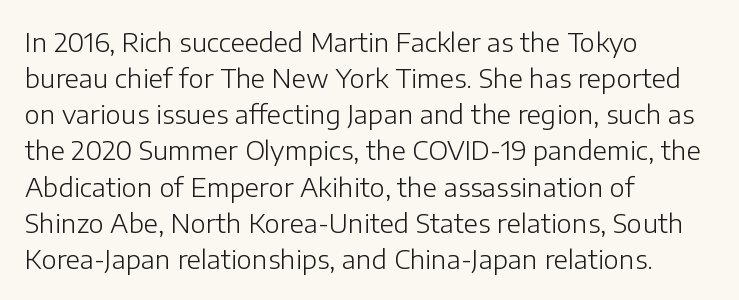
{"italic": "no", "bold": "no", "underline": "no", "align": "left", "line_spacing": "normal", "line_spacing_ratio": 1.39, "letter_spacing": "normal", "letter_spacing_em": 0.0, "glyph_px": 26}
